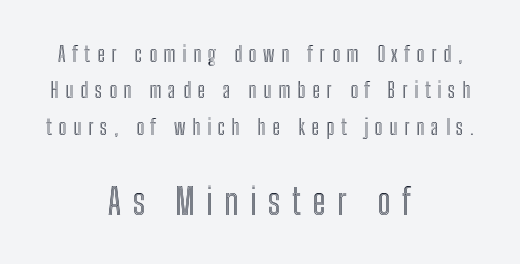
{"italic": "no", "width": "condensed", "x_height": "medium", "monospaced": "no", "underline": "no", "align": "center", "line_spacing_ratio": 1.73, "letter_spacing": "wide", "letter_spacing_em": 0.32, "larger_block": "second", "size_ratio": 1.71, "glyph_px": 36}
